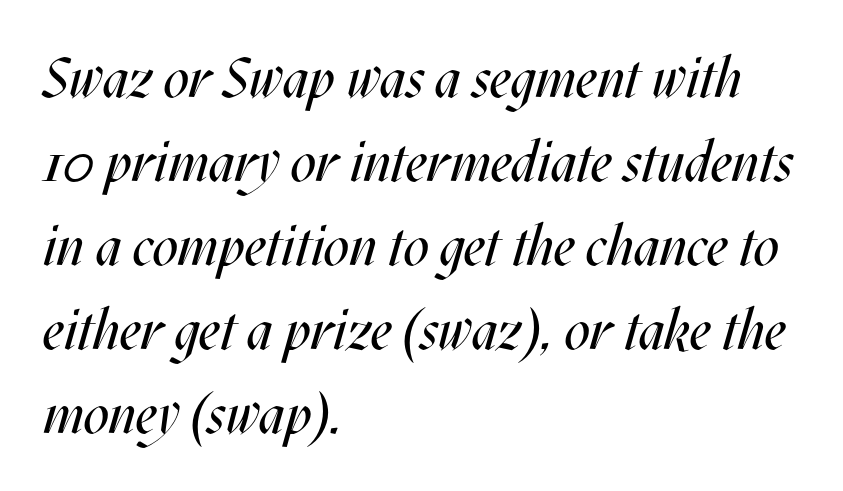
The image shows 56 px regular-weight, condensed type, italic (leaning right); set left-aligned, normal line spacing (1.5x), normal letter spacing, not underlined; medium stroke contrast and a large x-height.
